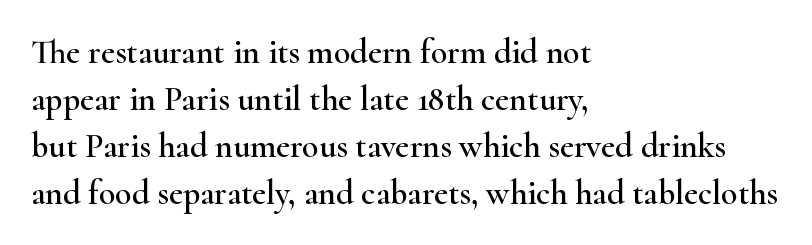
The image shows 34 px wide serif type, upright; set left-aligned, normal line spacing (1.38x), normal letter spacing, not underlined; high stroke contrast and a small x-height.
